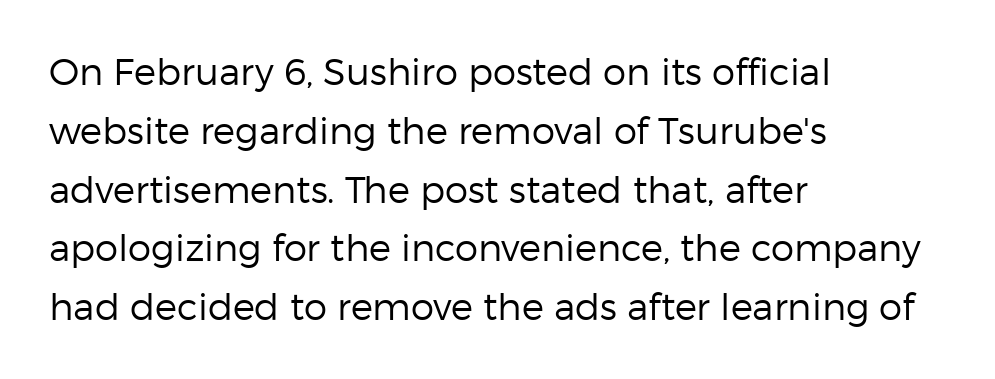
Q: Is the text bold? A: No.
Q: Is the text italic (slanted)? A: No, it is upright.
Q: Is the typeface a serif or a sans-serif typeface? A: Sans-serif.
Q: Is the text underlined? A: No.
Q: How is the paragraph aligned? A: Left-aligned.
Q: Is the spacing between letters normal or unusually wide? A: Normal.
Q: Is the spacing between lines tight, normal or loose? A: Normal.
Q: Width (condensed, normal, or wide)? A: Normal.
Q: Stroke contrast? A: Low.
Q: x-height? A: Medium.
Q: Monospaced? A: No.
